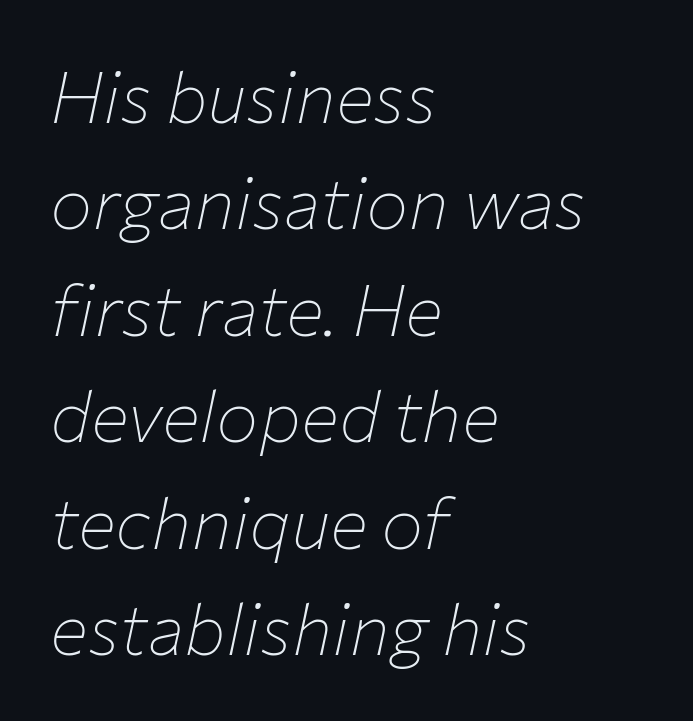
Compared with a centered layout, this one pins lines to the left instead. This sample uses plain, unmodified letter spacing. Notice how descenders clear the ascenders below comfortably — that's standard leading. This reads as an unemphasized weight, regular at the heaviest.
